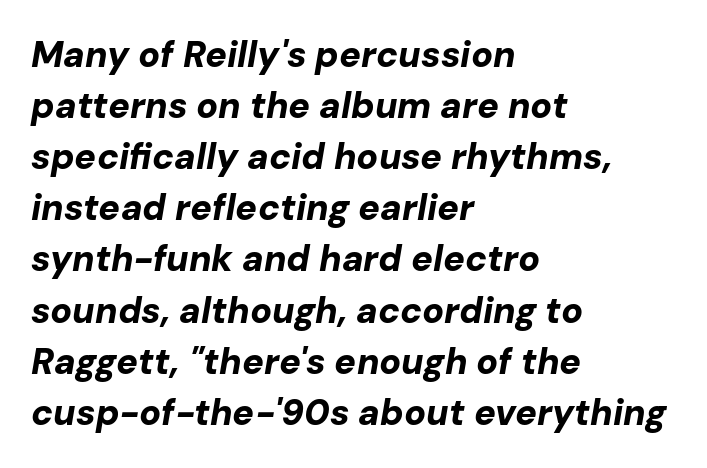
The image shows 36 px bold type, italic (leaning right); set left-aligned, normal line spacing (1.42x), normal letter spacing, not underlined; low stroke contrast and a medium x-height.
